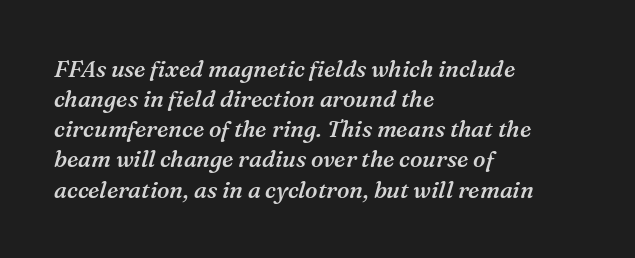
{"italic": "yes", "lean": "right", "slant_degrees": 16, "bold": "semi", "underline": "no", "align": "left", "line_spacing": "normal", "line_spacing_ratio": 1.31, "letter_spacing": "normal", "letter_spacing_em": 0.0, "glyph_px": 23}
